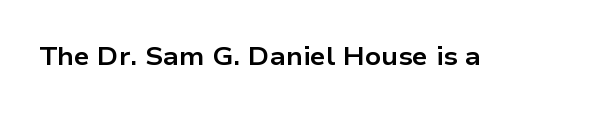
The image shows 25 px bold type, upright; set normal letter spacing, not underlined.
